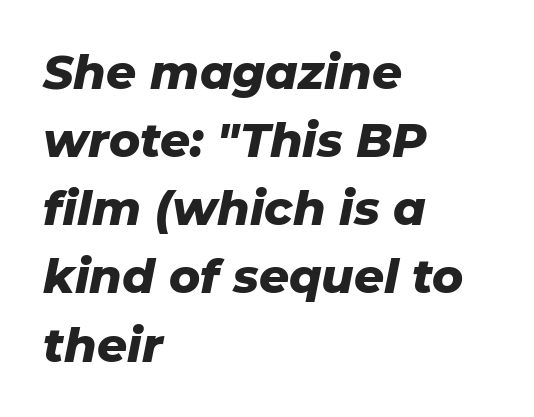
The letters sit at their default tracking, neither squeezed nor spread. The rendering uses a moderate line-height, typical for paragraphs. The letters advance in unequal steps, a hallmark of proportional type. Check the space under the baseline: it is left empty.
